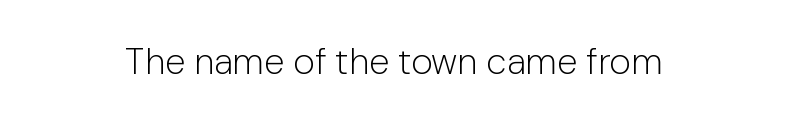
Q: Is the text bold? A: No.
Q: Is the text italic (slanted)? A: No, it is upright.
Q: Is the typeface a serif or a sans-serif typeface? A: Sans-serif.
Q: Is the text underlined? A: No.
Q: Is the spacing between letters normal or unusually wide? A: Normal.
Q: Width (condensed, normal, or wide)? A: Normal.
Q: Stroke contrast? A: Low.
Q: x-height? A: Medium.
Q: Monospaced? A: No.
